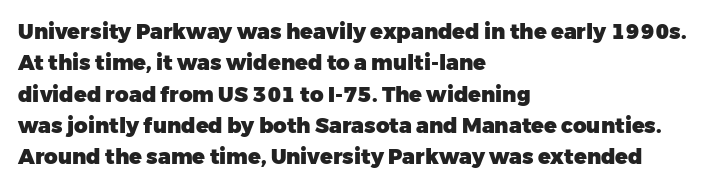
The image shows 21 px bold type, upright; set left-aligned, normal line spacing (1.49x), normal letter spacing, not underlined.
